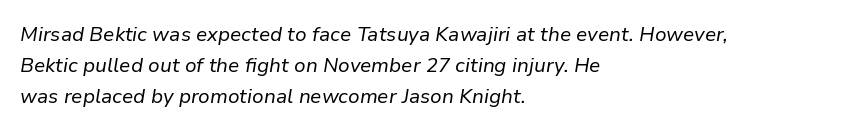
{"italic": "yes", "lean": "right", "slant_degrees": 9, "bold": "no", "underline": "no", "align": "left", "line_spacing": "normal", "line_spacing_ratio": 1.56, "letter_spacing": "normal", "letter_spacing_em": 0.0, "glyph_px": 20}
